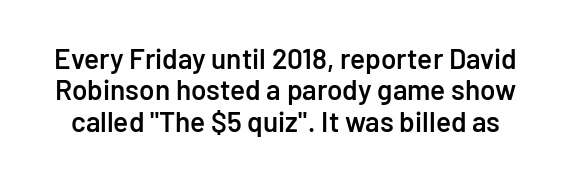
Q: Is the text bold? A: Semi-bold.
Q: Is the text italic (slanted)? A: No, it is upright.
Q: Is the typeface a serif or a sans-serif typeface? A: Sans-serif.
Q: Is the text underlined? A: No.
Q: Is the spacing between letters normal or unusually wide? A: Normal.
Q: Is the spacing between lines tight, normal or loose? A: Tight.
Q: Width (condensed, normal, or wide)? A: Normal.
Q: Stroke contrast? A: Low.
Q: x-height? A: Medium.
Q: Monospaced? A: No.
